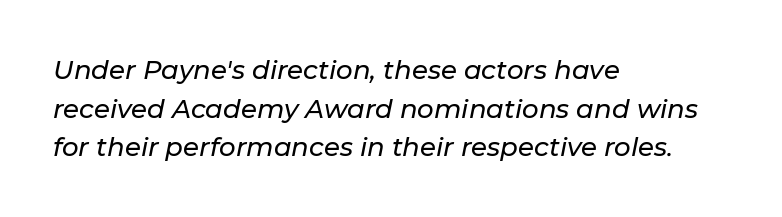
Q: Is the text italic (slanted)? A: Yes, it leans right by about 11 degrees.
Q: Is the text underlined? A: No.
Q: How is the paragraph aligned? A: Left-aligned.
Q: Is the spacing between letters normal or unusually wide? A: Normal.
Q: Is the spacing between lines tight, normal or loose? A: Normal.
